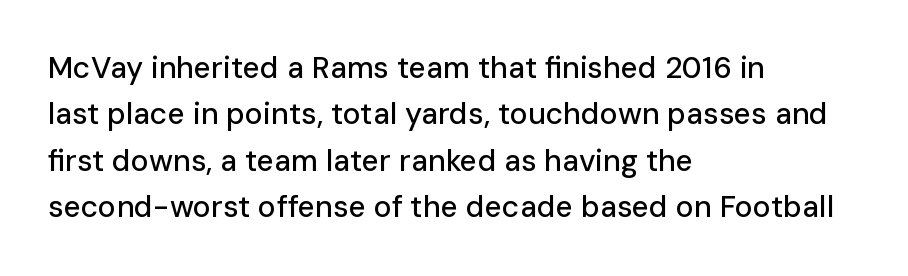
The words here are not underlined. The typography opts for an upright posture over an oblique one. What's the leading like? Ordinary, nothing unusual. A typesetter would call this proportional, since set widths differ per character.
